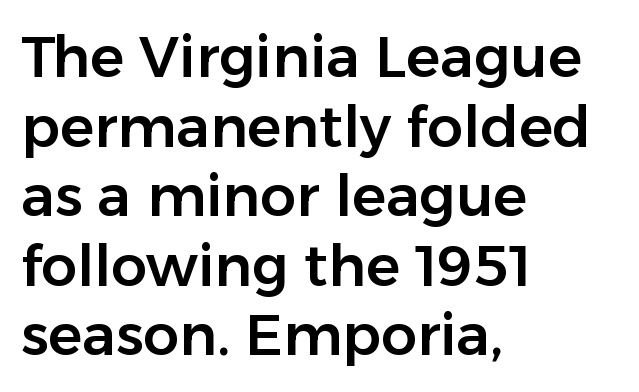
Q: Is the text italic (slanted)? A: No, it is upright.
Q: Is the typeface a serif or a sans-serif typeface? A: Sans-serif.
Q: Is the text underlined? A: No.
Q: How is the paragraph aligned? A: Left-aligned.
Q: Is the spacing between letters normal or unusually wide? A: Normal.
Q: Width (condensed, normal, or wide)? A: Normal.
Q: Stroke contrast? A: Low.
Q: x-height? A: Medium.
Q: Monospaced? A: No.
